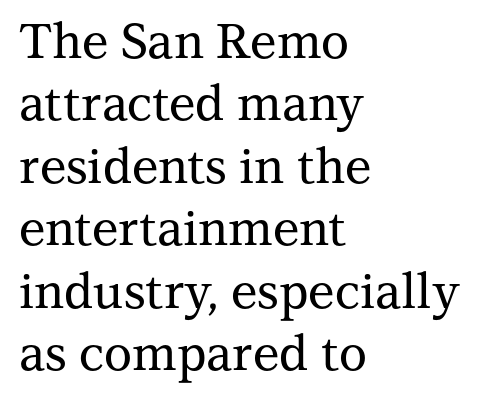
{"serif": "yes", "italic": "no", "width": "normal", "stroke_contrast": "medium", "x_height": "medium", "monospaced": "no", "underline": "no", "align": "left", "line_spacing": "normal", "line_spacing_ratio": 1.3, "letter_spacing": "normal", "letter_spacing_em": 0.0, "glyph_px": 48}
